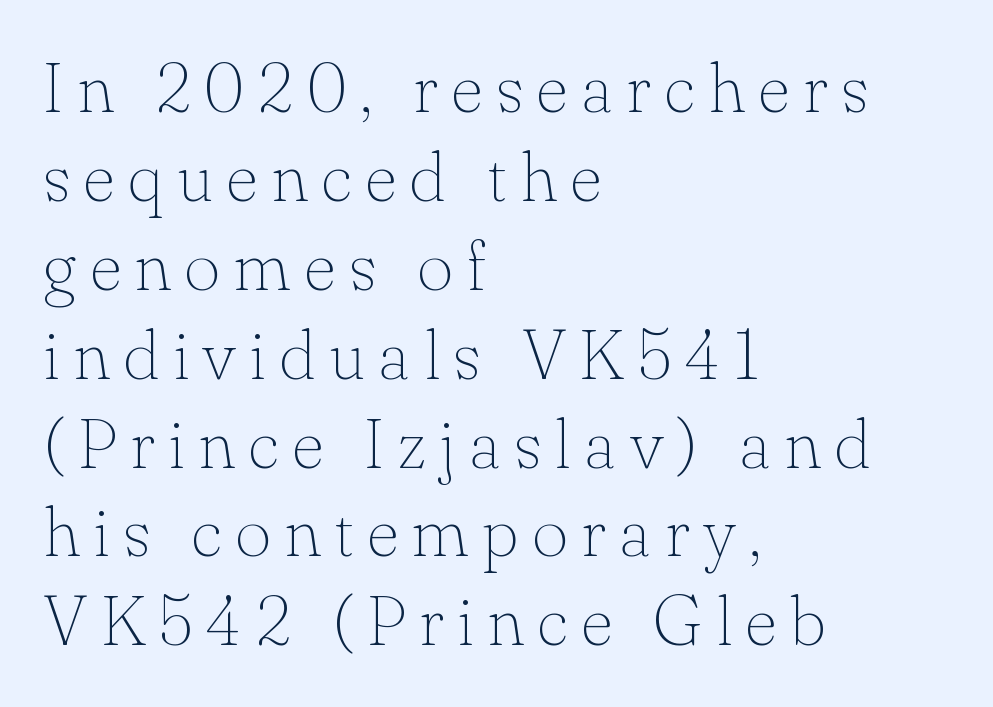
Q: Is the text bold? A: No.
Q: Is the text italic (slanted)? A: No, it is upright.
Q: Is the typeface a serif or a sans-serif typeface? A: Serif.
Q: Is the text underlined? A: No.
Q: How is the paragraph aligned? A: Left-aligned.
Q: Is the spacing between lines tight, normal or loose? A: Normal.
Q: Width (condensed, normal, or wide)? A: Normal.
Q: Stroke contrast? A: Low.
Q: x-height? A: Small.
Q: Monospaced? A: No.
